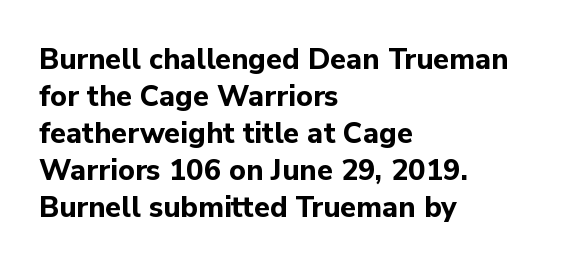
The image shows 29 px bold sans-serif type, upright; set left-aligned, normal line spacing (1.28x), normal letter spacing, not underlined; low stroke contrast and a medium x-height.
